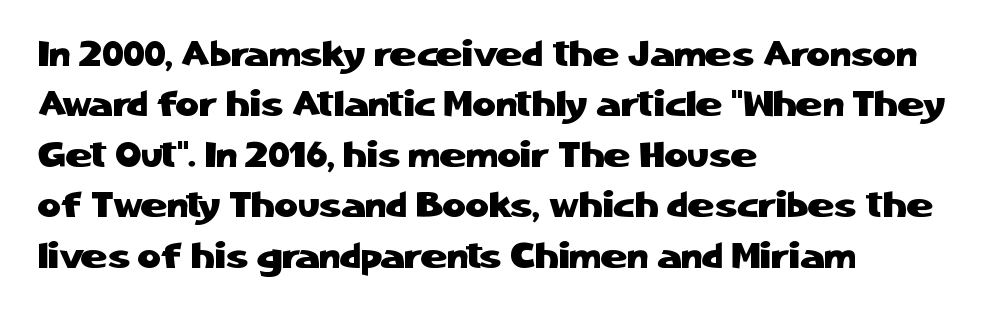
The image shows 36 px sans-serif type, upright; set left-aligned, normal line spacing (1.4x), normal letter spacing, not underlined; low stroke contrast and a medium x-height.
